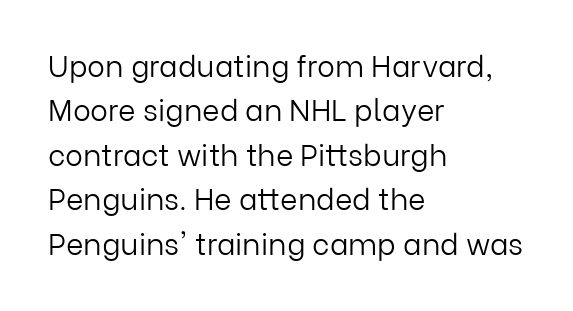
The image shows 30 px light sans-serif type, upright; set left-aligned, normal line spacing (1.48x), normal letter spacing, not underlined; low stroke contrast and a medium x-height.
